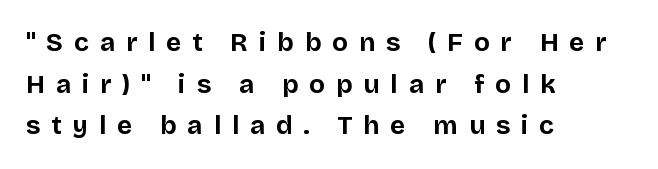
The image shows 26 px bold type, upright; set left-aligned, normal line spacing (1.6x), unusually wide letter spacing (+0.42 em), not underlined.
